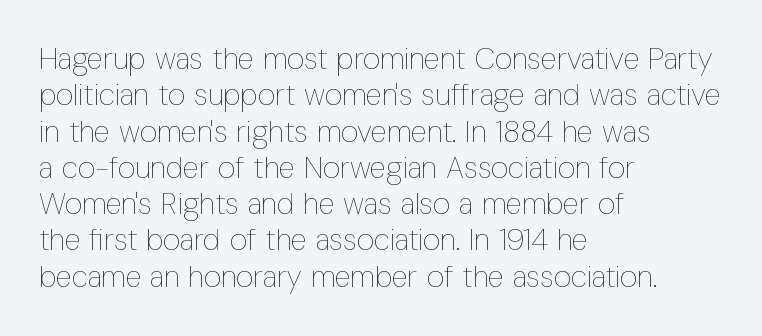
The lettering stays uniformly vertical, giving the passage a roman look. Is this a fixed-width face? No — the glyphs have proportional, varying widths. Is this a heavy cut? Hardly; it is regular or lighter. Compared with a centered layout, this one pins lines to the left instead.
